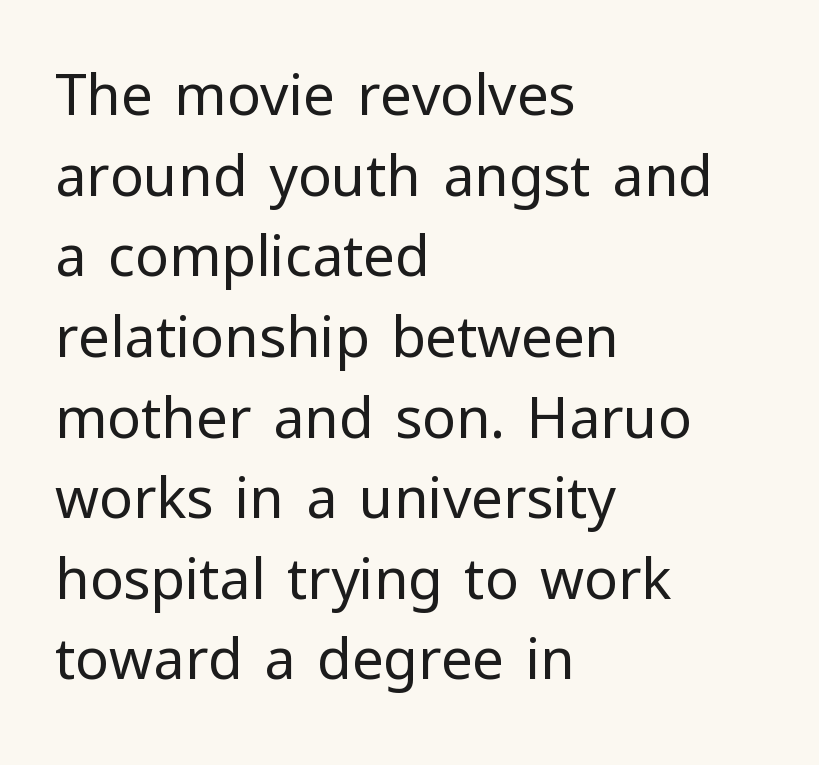
The image shows 56 px regular-weight sans-serif type, upright; set left-aligned, normal line spacing (1.44x), normal letter spacing, not underlined; low stroke contrast and a medium x-height.
